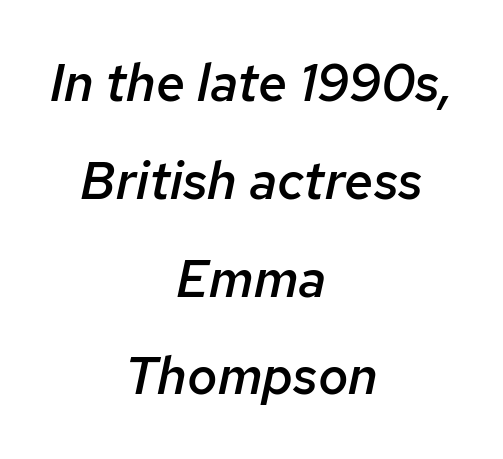
The specimen omits any rule beneath the text block's lines. Italic? Definitely — the glyphs are oblique. Do the characters align in a grid? No, the font is proportional. Teacher's note: observe the equal gaps on both sides — that is centered alignment. Between one letter and the next there's only the usual sliver of space.
